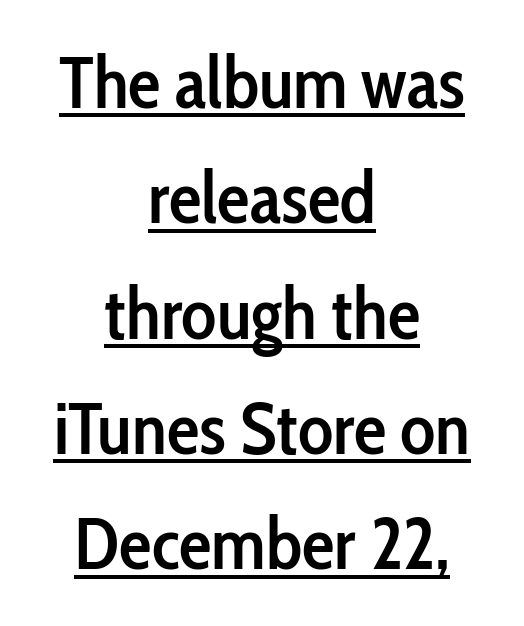
The image shows 73 px semibold, condensed sans-serif type, upright; set centered, normal line spacing (1.58x), normal letter spacing, underlined; low stroke contrast and a medium x-height.
